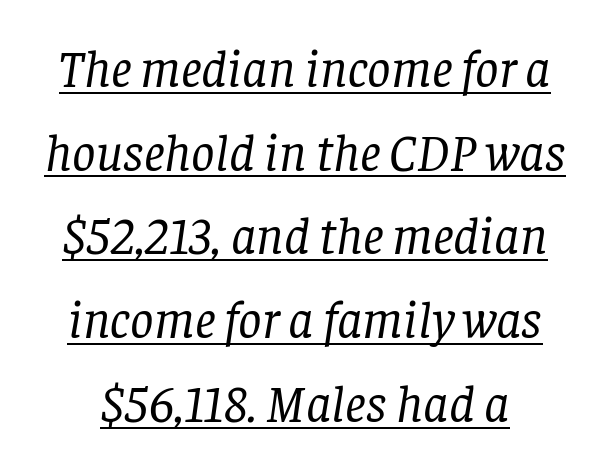
Font category for this specimen: serif. Successive baselines arrive at the customary interval. Look at the tracking — it's just the regular setting, nothing added. This is not heavy type; no bold has been used.
